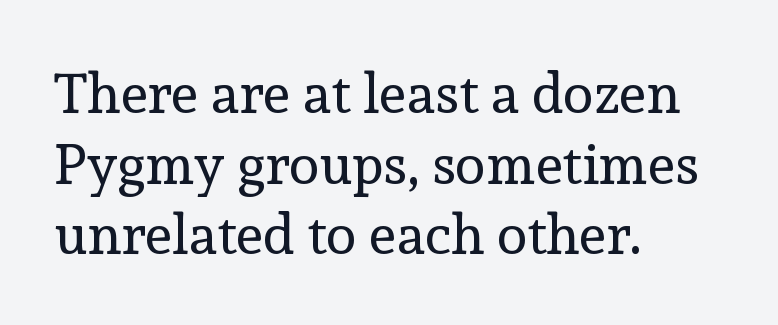
Q: Is the text bold? A: No.
Q: Is the text italic (slanted)? A: No, it is upright.
Q: Is the typeface a serif or a sans-serif typeface? A: Serif.
Q: Is the text underlined? A: No.
Q: How is the paragraph aligned? A: Left-aligned.
Q: Is the spacing between letters normal or unusually wide? A: Normal.
Q: Is the spacing between lines tight, normal or loose? A: Normal.
Q: Width (condensed, normal, or wide)? A: Normal.
Q: x-height? A: Medium.
Q: Monospaced? A: No.
